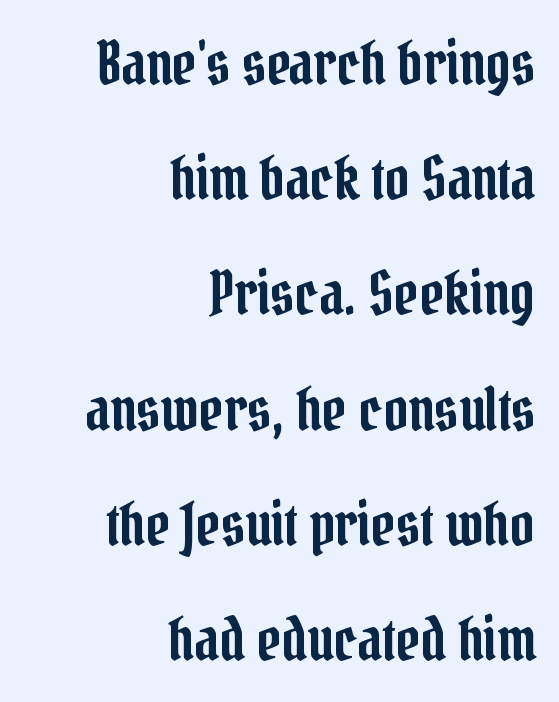
The image shows 60 px condensed serif type, upright; set right-aligned, loose line spacing (1.92x), normal letter spacing, not underlined; low stroke contrast and a medium x-height.
